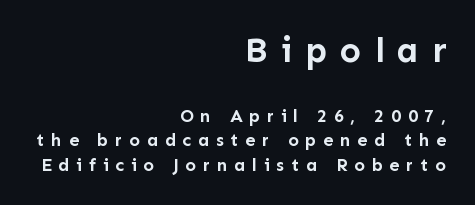
The image shows 35 px semibold sans-serif type, upright; set right-aligned, normal line spacing (1.36x), unusually wide letter spacing (+0.37 em), not underlined; the first (top) block is 1.94x larger; low stroke contrast and a medium x-height.
